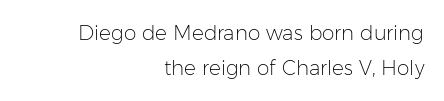
The image shows 20 px text type, upright; set right-aligned, line spacing 1.73x, normal letter spacing, not underlined.
